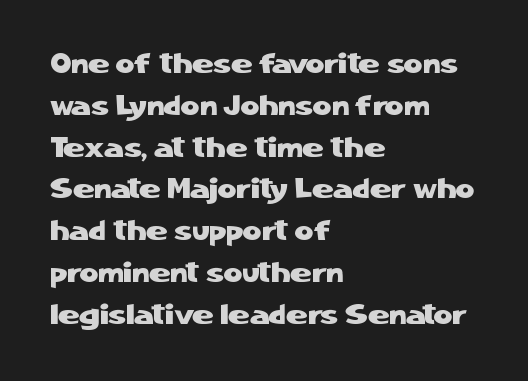
Q: Is the text italic (slanted)? A: No, it is upright.
Q: Is the typeface a serif or a sans-serif typeface? A: Sans-serif.
Q: Is the text underlined? A: No.
Q: How is the paragraph aligned? A: Left-aligned.
Q: Is the spacing between letters normal or unusually wide? A: Normal.
Q: Is the spacing between lines tight, normal or loose? A: Normal.
Q: Width (condensed, normal, or wide)? A: Normal.
Q: Stroke contrast? A: Low.
Q: x-height? A: Medium.
Q: Monospaced? A: No.
